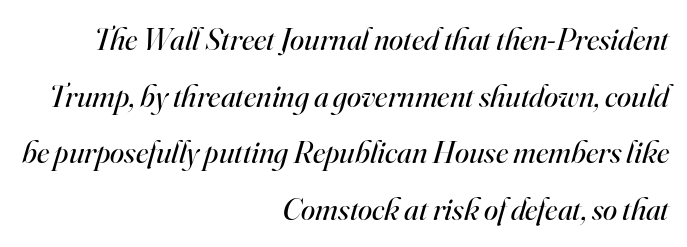
The image shows 32 px regular-weight serif type, italic (leaning right); set right-aligned, line spacing 1.77x, normal letter spacing, not underlined; high stroke contrast and a small x-height.
